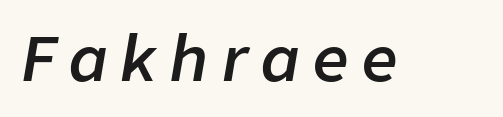
Q: Is the text bold? A: Semi-bold.
Q: Is the text italic (slanted)? A: Yes, it leans right by about 9 degrees.
Q: Is the text underlined? A: No.
Q: Is the spacing between letters normal or unusually wide? A: Unusually wide.
Q: Width (condensed, normal, or wide)? A: Normal.
Q: Stroke contrast? A: Low.
Q: x-height? A: Medium.
Q: Monospaced? A: No.
